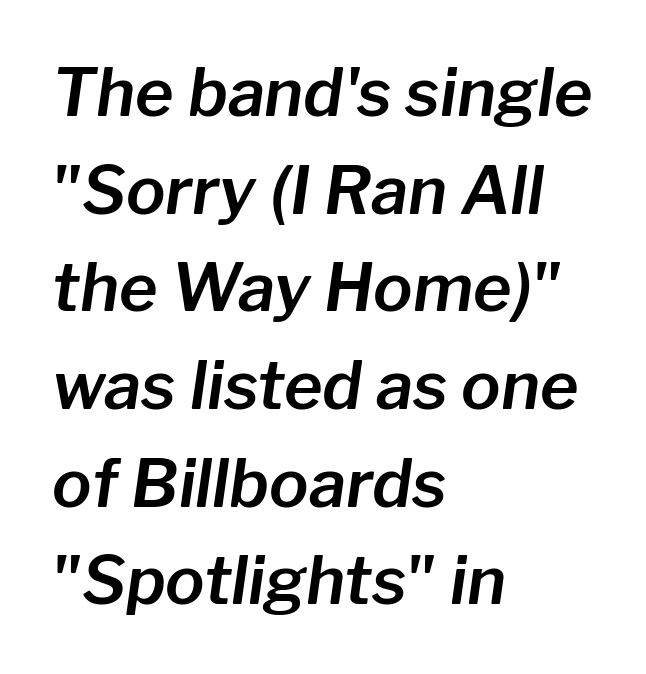
{"italic": "yes", "lean": "right", "slant_degrees": 8, "width": "normal", "stroke_contrast": "low", "x_height": "medium", "monospaced": "no", "underline": "no", "align": "left", "line_spacing": "normal", "line_spacing_ratio": 1.48, "letter_spacing": "normal", "letter_spacing_em": 0.0, "glyph_px": 66}
